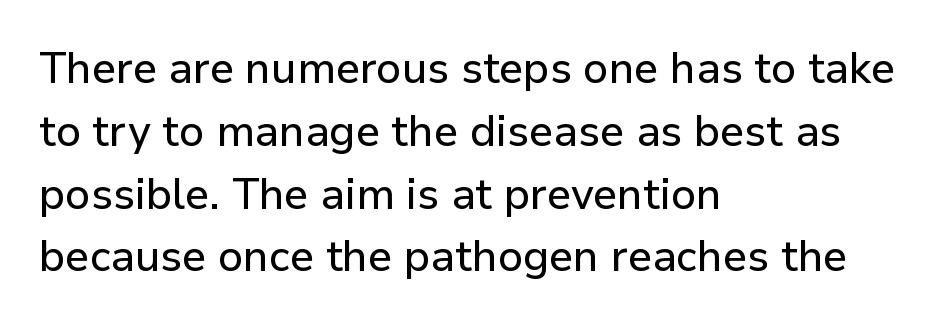
The image shows 43 px sans-serif type, upright; set left-aligned, normal line spacing (1.46x), normal letter spacing, not underlined; low stroke contrast and a medium x-height.
